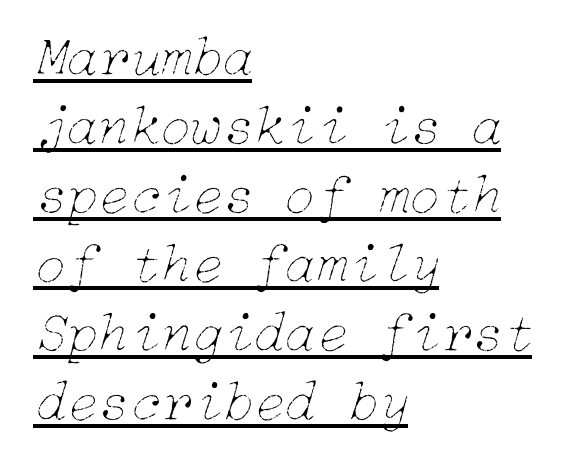
Inter-character spacing is left at the font's built-in metrics. Check the space under the baseline: a stroke is drawn there. Each line starts at the same left margin while the right side varies. On a weight scale, this lands at 450 or below. A typesetter would mark this as italic.
